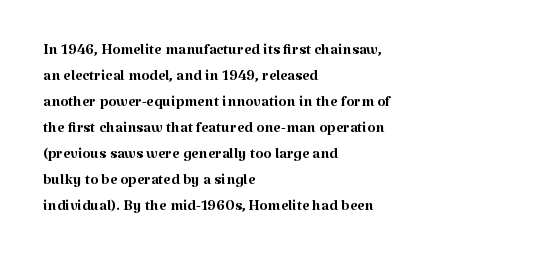
{"italic": "no", "bold": "no", "underline": "no", "align": "left", "line_spacing_ratio": 1.24, "letter_spacing": "normal", "letter_spacing_em": 0.0, "glyph_px": 21}
